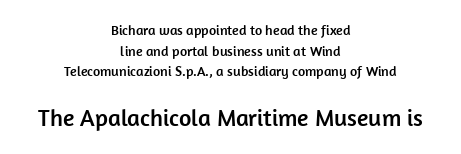
Q: Is the text italic (slanted)? A: No, it is upright.
Q: Is the text underlined? A: No.
Q: How is the paragraph aligned? A: Centered.
Q: Is the spacing between letters normal or unusually wide? A: Normal.
Q: Is the spacing between lines tight, normal or loose? A: Normal.
Q: Which block of text is set in a larger size, the first (top) or the second (bottom)? A: The second (bottom) one.
